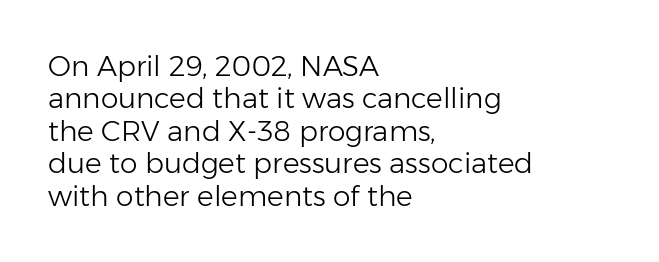
{"serif": "no", "italic": "no", "bold": "no", "weight": "light", "width": "normal", "stroke_contrast": "low", "x_height": "medium", "monospaced": "no", "underline": "no", "align": "left", "line_spacing_ratio": 1.16, "letter_spacing": "normal", "letter_spacing_em": 0.0, "glyph_px": 28}
